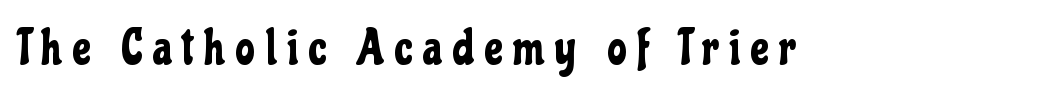
{"serif": "no", "italic": "no", "width": "condensed", "stroke_contrast": "low", "x_height": "medium", "monospaced": "no", "underline": "no", "letter_spacing": "wide", "letter_spacing_em": 0.22, "glyph_px": 49}
